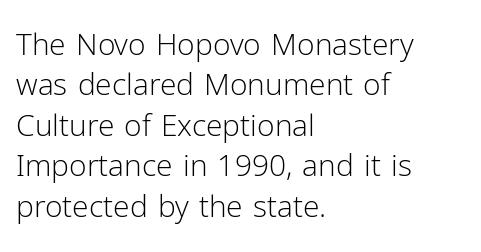
{"serif": "no", "italic": "no", "bold": "no", "weight": "light", "width": "normal", "stroke_contrast": "low", "x_height": "medium", "monospaced": "no", "underline": "no", "align": "left", "line_spacing": "normal", "line_spacing_ratio": 1.35, "letter_spacing": "normal", "letter_spacing_em": 0.0, "glyph_px": 30}
